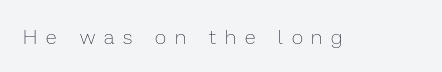
{"italic": "no", "bold": "no", "underline": "no", "letter_spacing": "wide", "letter_spacing_em": 0.45, "glyph_px": 20}
